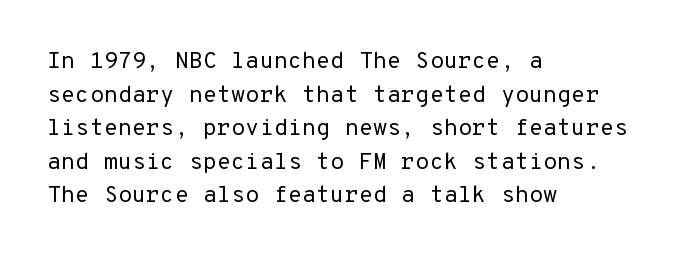
Q: Is the text bold? A: No.
Q: Is the text italic (slanted)? A: No, it is upright.
Q: Is the text underlined? A: No.
Q: How is the paragraph aligned? A: Left-aligned.
Q: Is the spacing between letters normal or unusually wide? A: Normal.
Q: Is the spacing between lines tight, normal or loose? A: Normal.
